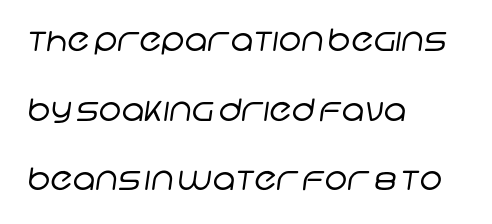
Character widths vary here, with narrow letters taking less room than wide ones. All the whitespace from short lines collects on the right. These lines are composed in type without serifs. Each new line begins a long way beneath the previous one.
